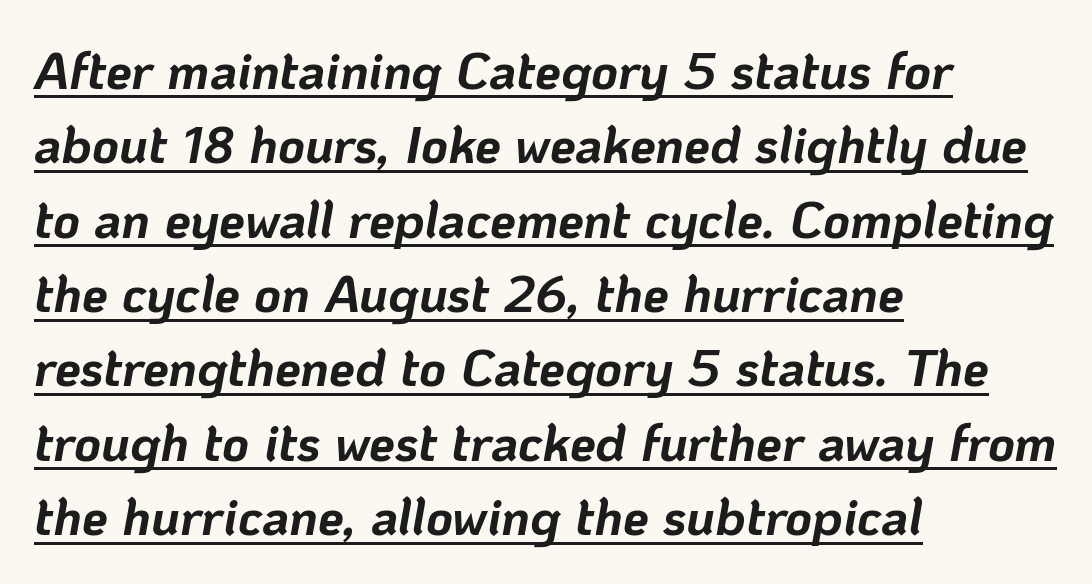
The image shows 52 px bold type, italic (leaning right); set left-aligned, normal line spacing (1.43x), normal letter spacing, underlined; low stroke contrast and a medium x-height.
